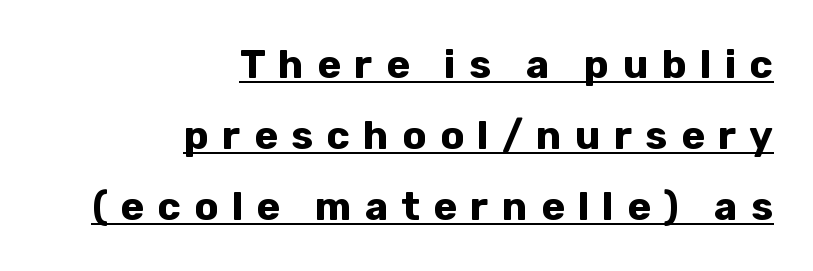
{"serif": "no", "italic": "no", "bold": "yes", "weight": "bold", "width": "normal", "stroke_contrast": "low", "x_height": "medium", "monospaced": "no", "underline": "yes", "align": "right", "line_spacing_ratio": 1.78, "letter_spacing": "wide", "letter_spacing_em": 0.33, "glyph_px": 40}
